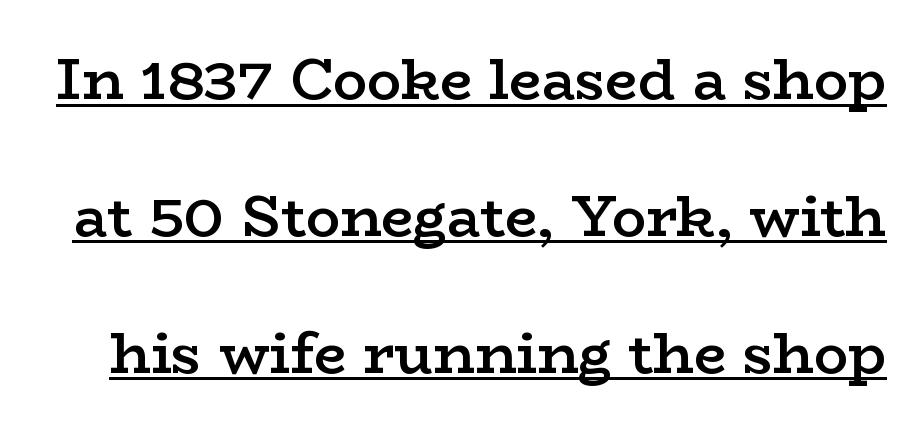
{"serif": "yes", "italic": "no", "bold": "semi", "weight": "semibold", "width": "wide", "stroke_contrast": "low", "x_height": "medium", "monospaced": "no", "underline": "yes", "line_spacing": "loose", "line_spacing_ratio": 2.4, "letter_spacing": "normal", "letter_spacing_em": 0.0, "glyph_px": 57}
